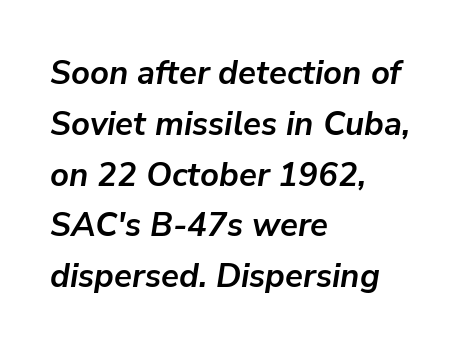
Q: Is the text bold? A: Yes.
Q: Is the text italic (slanted)? A: Yes, it leans right by about 9 degrees.
Q: Is the text underlined? A: No.
Q: How is the paragraph aligned? A: Left-aligned.
Q: Is the spacing between letters normal or unusually wide? A: Normal.
Q: Is the spacing between lines tight, normal or loose? A: Normal.
Q: Width (condensed, normal, or wide)? A: Normal.
Q: Stroke contrast? A: Low.
Q: x-height? A: Medium.
Q: Monospaced? A: No.
